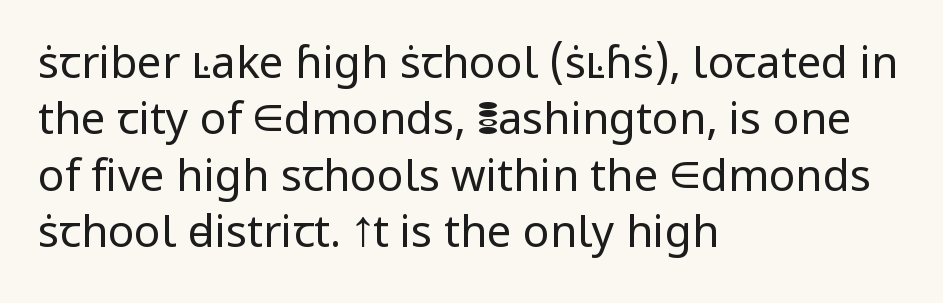
The image shows 44 px regular-weight sans-serif type, upright; set left-aligned, normal line spacing (1.28x), normal letter spacing, not underlined; low stroke contrast and a medium x-height.
